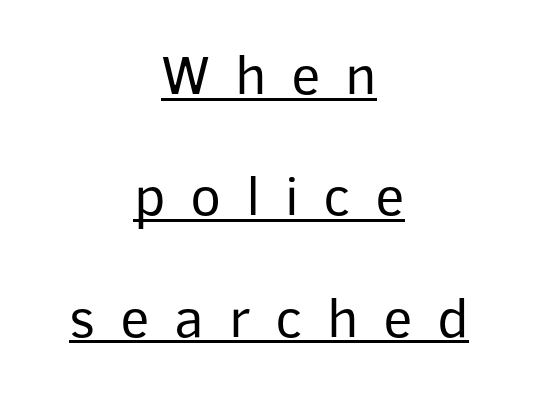
Does a line run under the words? Yes, clearly. Leftover space on each line is divided equally before and after the words. In terms of letterspacing, this is a distinctly airy, spread setting. These lines stand farther apart than default settings would place them. The passage shown is typed in a proportional face where columns would drift. It's the straight-up-and-down kind of type.
